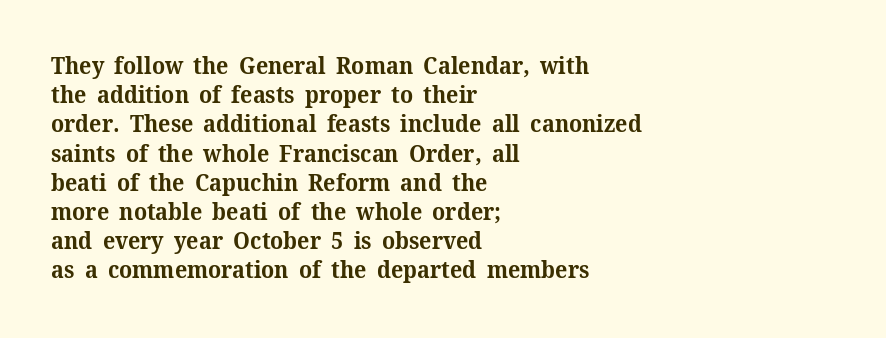
Is the block centered? No — it sits flush against the left margin. Strong, thick strokes mark this as bold type. Plain, unruled lines of type. Nothing unusual about the tracking: characters are spaced as the font intends. When letters stand straight like this, we call the style roman or upright. One glance says typical: line gaps are just what's usual.
